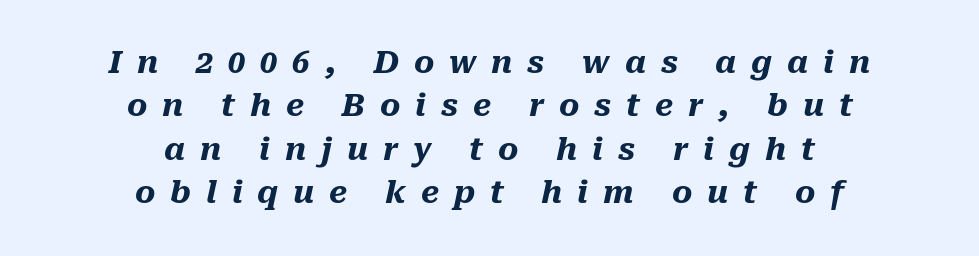
Q: Is the text bold? A: Yes.
Q: Is the text italic (slanted)? A: Yes, it leans right by about 10 degrees.
Q: Is the text underlined? A: No.
Q: How is the paragraph aligned? A: Centered.
Q: Is the spacing between letters normal or unusually wide? A: Unusually wide.
Q: Is the spacing between lines tight, normal or loose? A: Normal.
Q: Width (condensed, normal, or wide)? A: Normal.
Q: Stroke contrast? A: Medium.
Q: x-height? A: Medium.
Q: Monospaced? A: No.
